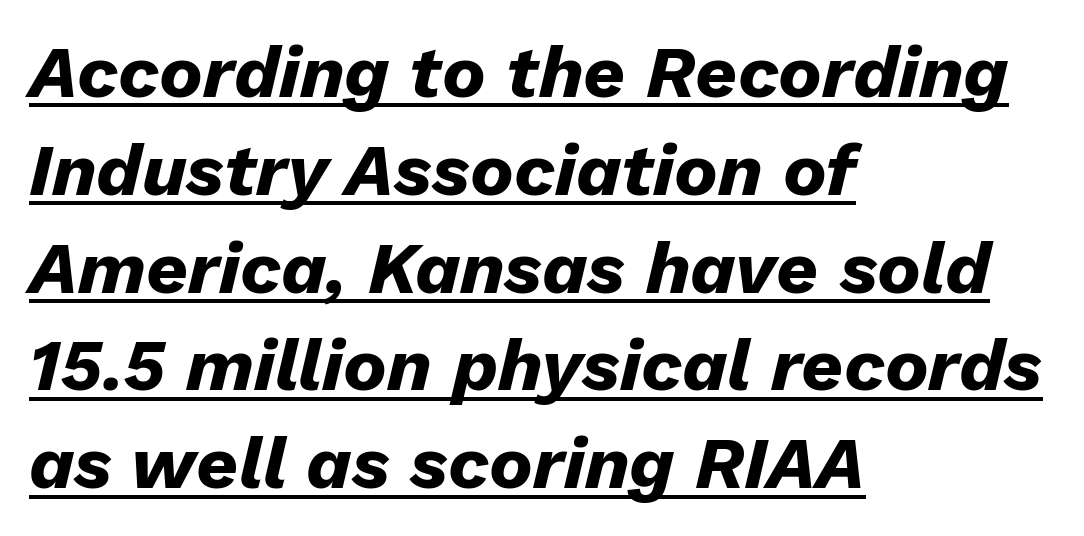
Q: Is the text bold? A: Yes.
Q: Is the text italic (slanted)? A: Yes, it leans right by about 13 degrees.
Q: Is the text underlined? A: Yes.
Q: How is the paragraph aligned? A: Left-aligned.
Q: Is the spacing between letters normal or unusually wide? A: Normal.
Q: Is the spacing between lines tight, normal or loose? A: Normal.
Q: Width (condensed, normal, or wide)? A: Normal.
Q: Stroke contrast? A: Low.
Q: x-height? A: Medium.
Q: Monospaced? A: No.
